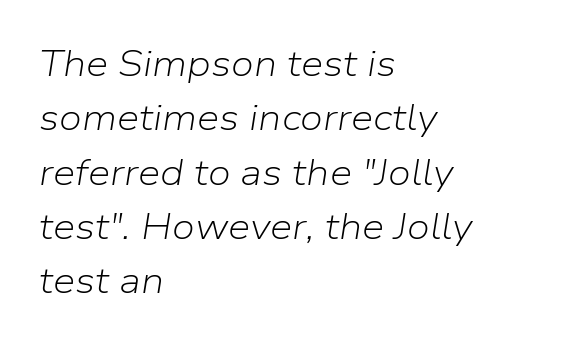
The image shows 36 px light type, italic (leaning right); set left-aligned, normal line spacing (1.51x), normal letter spacing, not underlined; low stroke contrast and a medium x-height.
